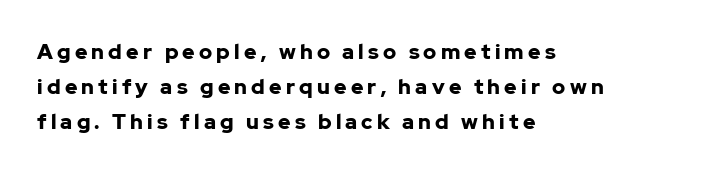
The image shows 21 px bold type, upright; set left-aligned, normal line spacing (1.66x), unusually wide letter spacing (+0.2 em), not underlined.
